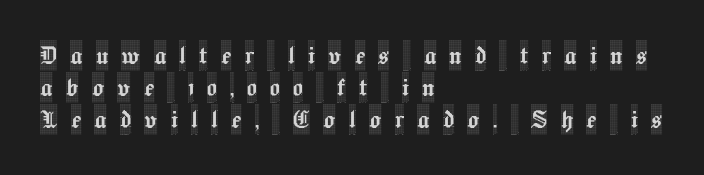
Is there much room between lines? No — they nearly touch. The string is rendered with underlining switched off. Does extra space separate the letters? Yes, quite a lot of it. Casual observation: everything's shoved over to the left.
